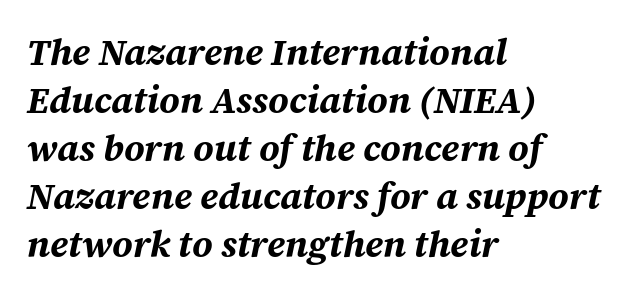
Q: Is the text bold? A: Yes.
Q: Is the text italic (slanted)? A: Yes, it leans right by about 12 degrees.
Q: Is the text underlined? A: No.
Q: How is the paragraph aligned? A: Left-aligned.
Q: Is the spacing between letters normal or unusually wide? A: Normal.
Q: Is the spacing between lines tight, normal or loose? A: Normal.
Q: Width (condensed, normal, or wide)? A: Normal.
Q: Stroke contrast? A: Medium.
Q: x-height? A: Medium.
Q: Monospaced? A: No.
